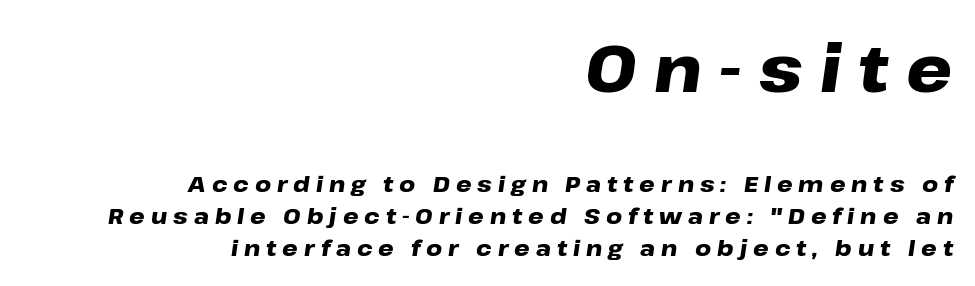
Q: Is the text bold? A: Yes.
Q: Is the text italic (slanted)? A: Yes, it leans right by about 8 degrees.
Q: Is the text underlined? A: No.
Q: How is the paragraph aligned? A: Right-aligned.
Q: Is the spacing between letters normal or unusually wide? A: Unusually wide.
Q: Is the spacing between lines tight, normal or loose? A: Normal.
Q: Which block of text is set in a larger size, the first (top) or the second (bottom)? A: The first (top) one.
Q: Width (condensed, normal, or wide)? A: Wide.
Q: Stroke contrast? A: Low.
Q: x-height? A: Medium.
Q: Monospaced? A: No.
